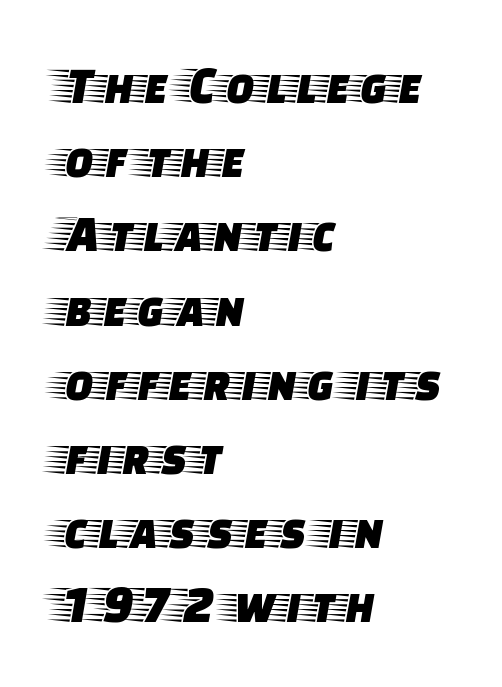
{"serif": "yes", "width": "wide", "stroke_contrast": "low", "x_height": "large", "monospaced": "no", "underline": "no", "align": "left", "line_spacing": "normal", "line_spacing_ratio": 1.4, "letter_spacing": "normal", "letter_spacing_em": 0.0, "glyph_px": 53}
